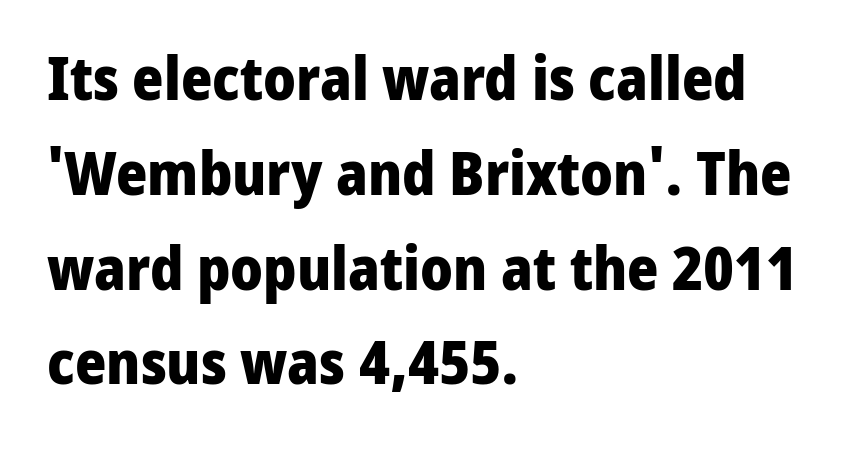
{"serif": "no", "italic": "no", "bold": "yes", "weight": "heavy", "width": "normal", "stroke_contrast": "low", "x_height": "medium", "monospaced": "no", "underline": "no", "align": "left", "line_spacing": "normal", "line_spacing_ratio": 1.58, "letter_spacing": "normal", "letter_spacing_em": 0.0, "glyph_px": 60}
